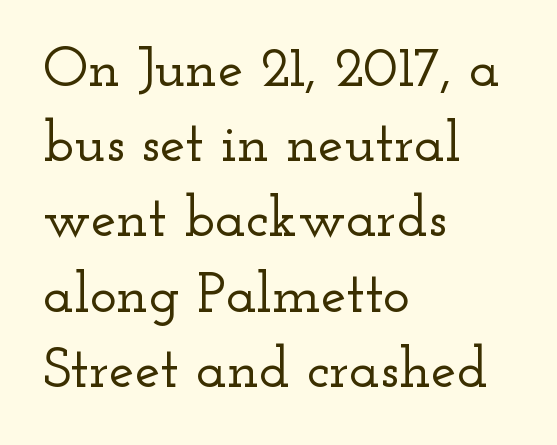
Q: Is the text italic (slanted)? A: No, it is upright.
Q: Is the typeface a serif or a sans-serif typeface? A: Serif.
Q: Is the text underlined? A: No.
Q: How is the paragraph aligned? A: Left-aligned.
Q: Is the spacing between letters normal or unusually wide? A: Normal.
Q: Is the spacing between lines tight, normal or loose? A: Normal.
Q: Width (condensed, normal, or wide)? A: Wide.
Q: Stroke contrast? A: Low.
Q: x-height? A: Small.
Q: Monospaced? A: No.
